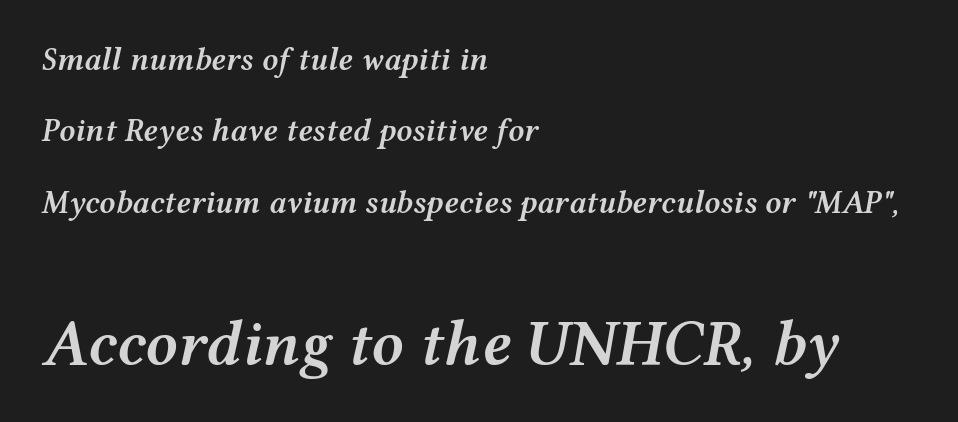
The image shows 64 px semibold, wide type, italic (leaning right); set left-aligned, loose line spacing (2.23x), normal letter spacing, not underlined; the second (bottom) block is 2.0x larger; medium stroke contrast and a medium x-height.
